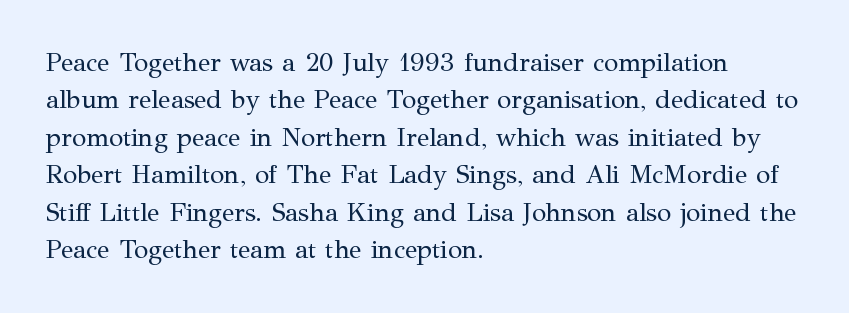
{"italic": "no", "bold": "no", "underline": "no", "align": "left", "line_spacing": "normal", "line_spacing_ratio": 1.44, "letter_spacing": "normal", "letter_spacing_em": 0.0, "glyph_px": 26}
